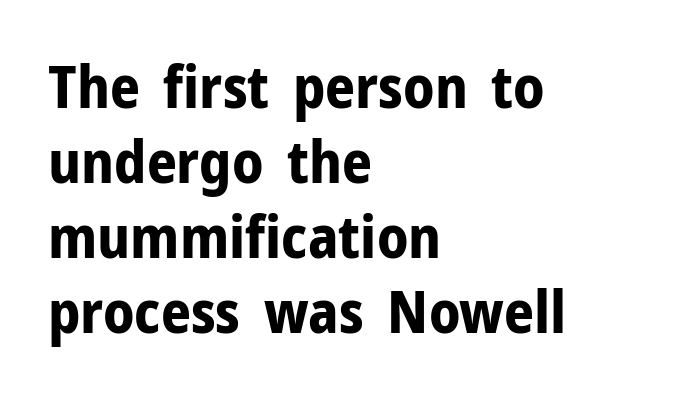
{"serif": "no", "italic": "no", "bold": "yes", "weight": "bold", "width": "normal", "stroke_contrast": "low", "x_height": "medium", "monospaced": "no", "underline": "no", "align": "left", "line_spacing": "normal", "line_spacing_ratio": 1.27, "letter_spacing": "normal", "letter_spacing_em": 0.0, "glyph_px": 59}
